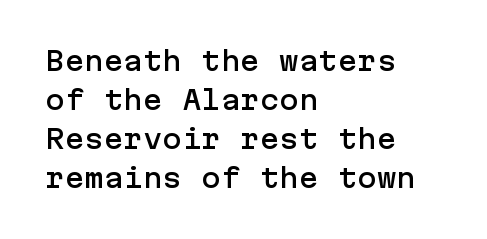
Q: Is the text italic (slanted)? A: No, it is upright.
Q: Is the text underlined? A: No.
Q: How is the paragraph aligned? A: Left-aligned.
Q: Is the spacing between letters normal or unusually wide? A: Normal.
Q: Is the spacing between lines tight, normal or loose? A: Normal.
